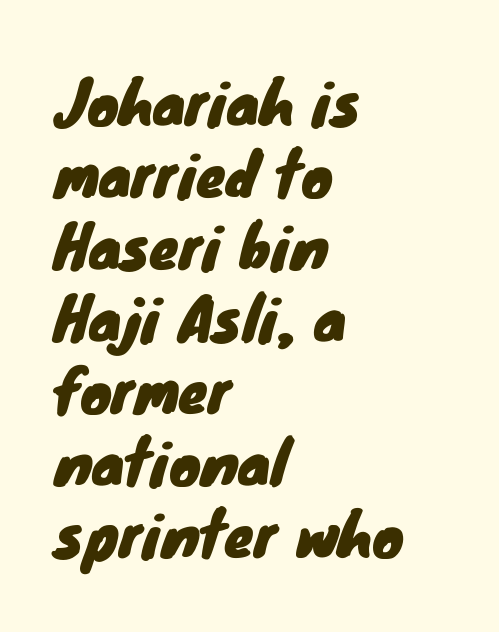
The rendering uses natural spacing where letterforms have individual widths. All the whitespace from short lines collects on the right. Does the type have serifs? No, each stem ends abruptly. The passage shown is not underscored anywhere. The line texture is even and compact thanks to regular tracking.
